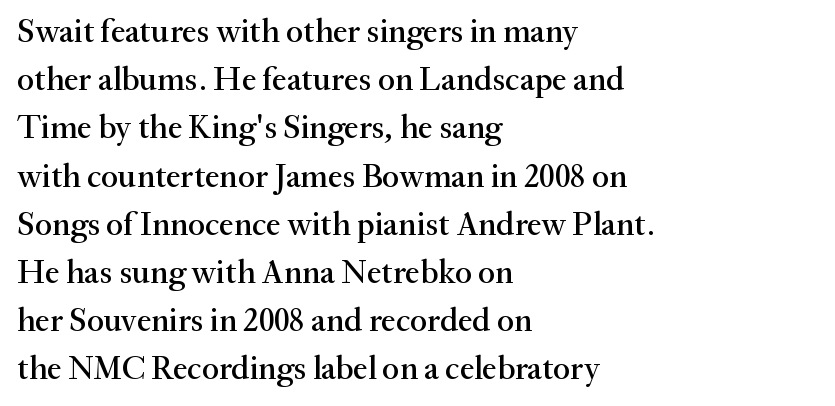
Is the letter spacing exaggerated? No — it looks like the ordinary default. The typesetter chose a ragged-right arrangement here. This rendering features lettering with no underline. Designer's note — italics off, roman on.
